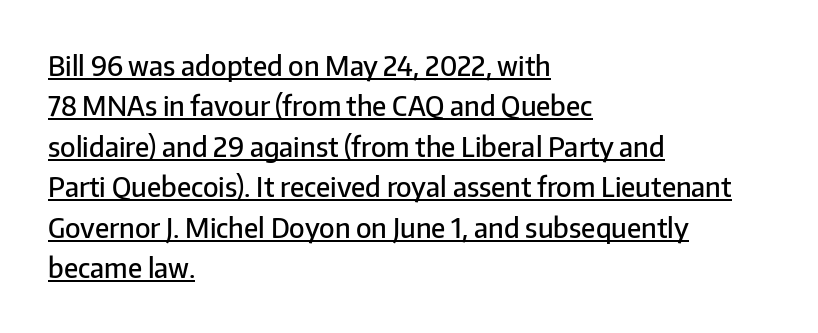
The image shows 27 px text type, upright; set left-aligned, normal line spacing (1.5x), normal letter spacing, underlined.
